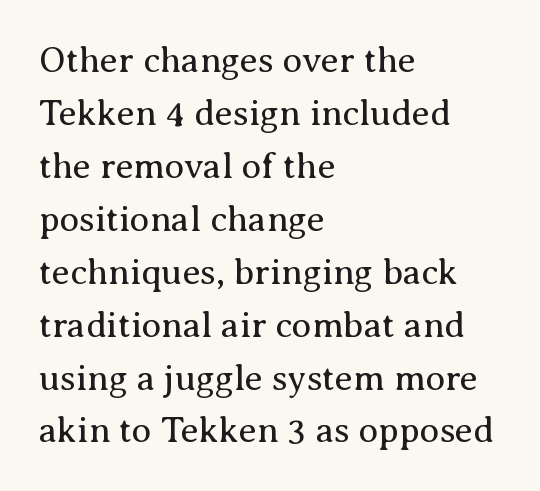
Q: Is the text bold? A: No.
Q: Is the text italic (slanted)? A: No, it is upright.
Q: Is the typeface a serif or a sans-serif typeface? A: Serif.
Q: Is the text underlined? A: No.
Q: How is the paragraph aligned? A: Left-aligned.
Q: Is the spacing between letters normal or unusually wide? A: Normal.
Q: Is the spacing between lines tight, normal or loose? A: Normal.
Q: Width (condensed, normal, or wide)? A: Normal.
Q: Stroke contrast? A: Medium.
Q: x-height? A: Medium.
Q: Monospaced? A: No.
